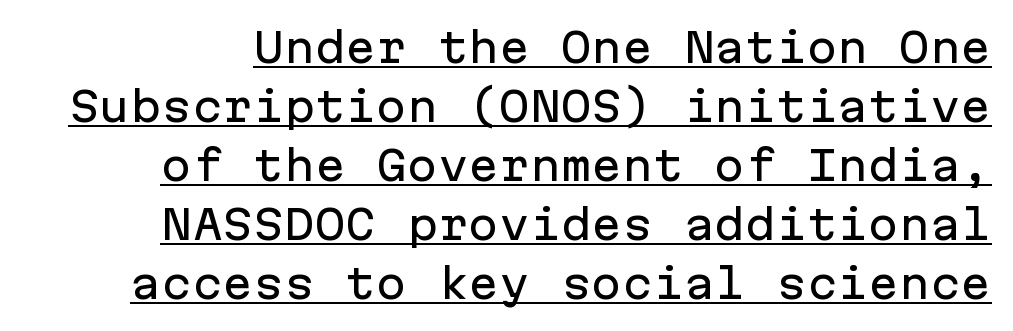
Beneath each row of characters lies a ruled line. Quick note: interline space is typical. Posture: vertical. The rendering uses typewriter-style spacing with identical character cells. The typeface chosen for these lines omits serifs. Does extra space separate the letters? No, they use regular spacing.
